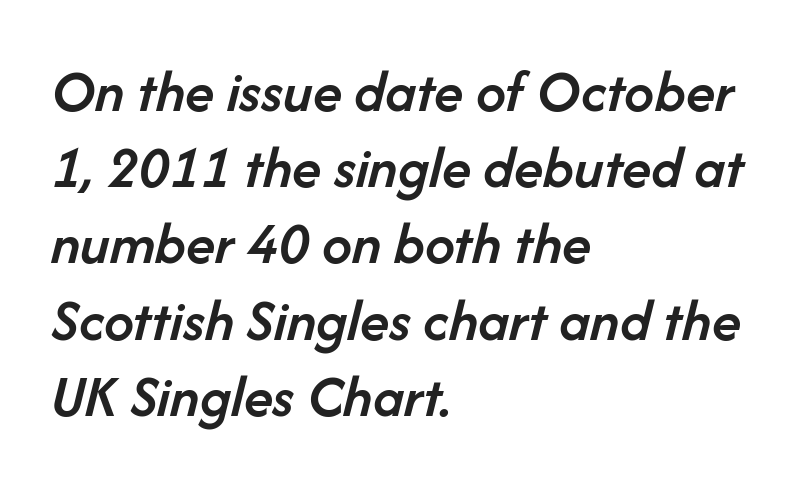
{"italic": "yes", "lean": "right", "slant_degrees": 14, "bold": "semi", "weight": "semibold", "width": "normal", "stroke_contrast": "low", "x_height": "medium", "monospaced": "no", "underline": "no", "align": "left", "line_spacing": "normal", "line_spacing_ratio": 1.27, "letter_spacing": "normal", "letter_spacing_em": 0.0, "glyph_px": 60}
